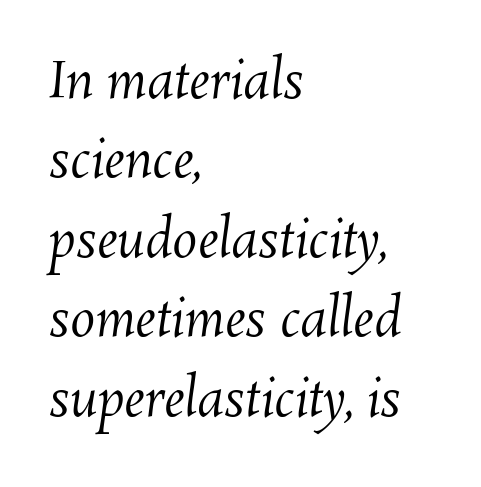
Honestly, the letter spacing is just normal — you wouldn't notice it. The face used here is proportionally spaced, like ordinary book or web type. Bold? No — there's no thickening of the strokes. Left-aligned paragraph, ragged on the right. Check the space under the baseline: it is left empty. A typesetter would call this leading conventional body-copy spacing.
